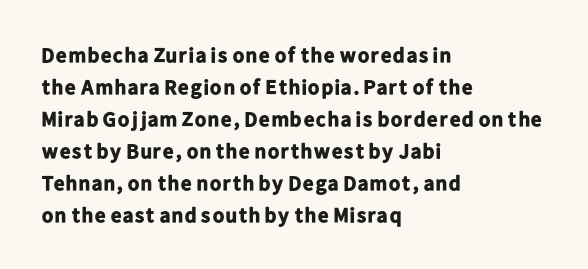
{"italic": "no", "bold": "yes", "underline": "no", "align": "left", "line_spacing": "normal", "line_spacing_ratio": 1.52, "letter_spacing": "normal", "letter_spacing_em": 0.0, "glyph_px": 21}
